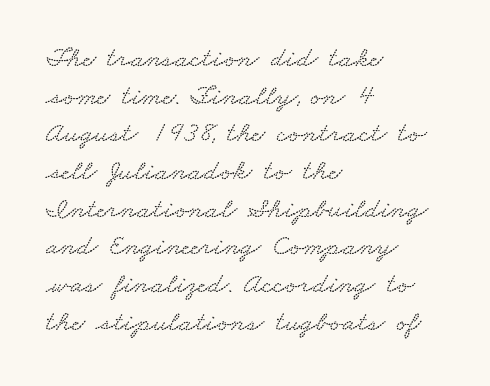
The passage shown is not underscored anywhere. Left-aligned paragraph, ragged on the right. The line texture is even and compact thanks to regular tracking. Proportional: the letters do not fall into vertical columns. If you measured baseline to baseline, you'd find a middling distance.
